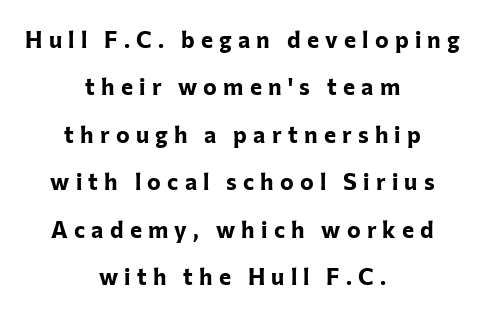
The image shows 23 px bold type, upright; set centered, loose line spacing (2.06x), unusually wide letter spacing (+0.27 em), not underlined.
